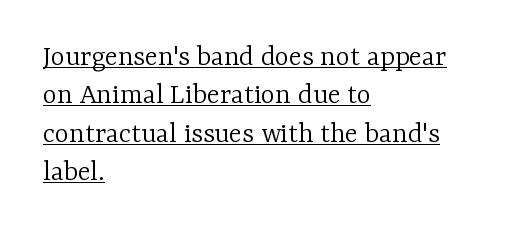
Teacher's note: observe the even left margin — that is flush-left alignment. The line-height multiplier appears to be the usual default. The characters display serif detailing at their extremities. Style check: upright. Here the designer chose a conventional face with non-uniform glyph widths.
